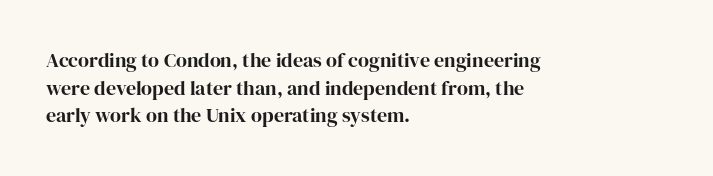
Q: Is the text bold? A: Yes.
Q: Is the text italic (slanted)? A: No, it is upright.
Q: Is the text underlined? A: No.
Q: How is the paragraph aligned? A: Left-aligned.
Q: Is the spacing between letters normal or unusually wide? A: Normal.
Q: Is the spacing between lines tight, normal or loose? A: Normal.
